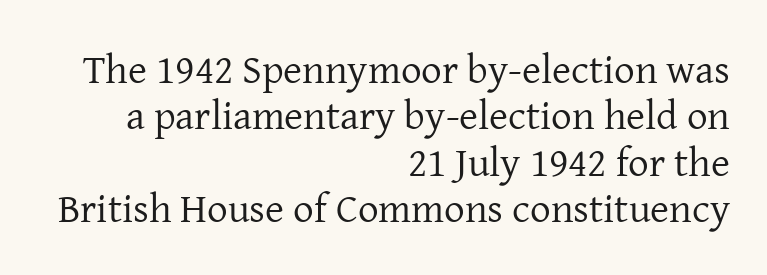
Compared with a flush-left layout, this one pins lines to the opposite, right side. This sample trades vertical openness for compactness between lines. Is there any slant? The stems are plumb. Think standard paragraph weight, or any step lighter than that.
